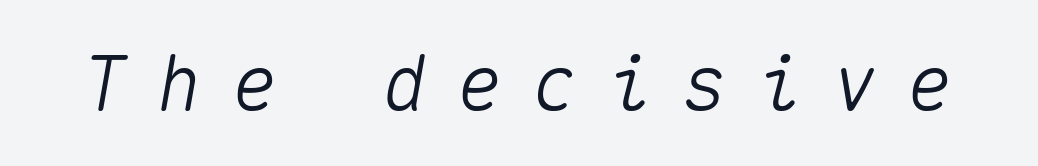
The image shows 75 px text type, italic (leaning right), monospaced; set unusually wide letter spacing (+0.4 em), not underlined; medium stroke contrast and a medium x-height.
